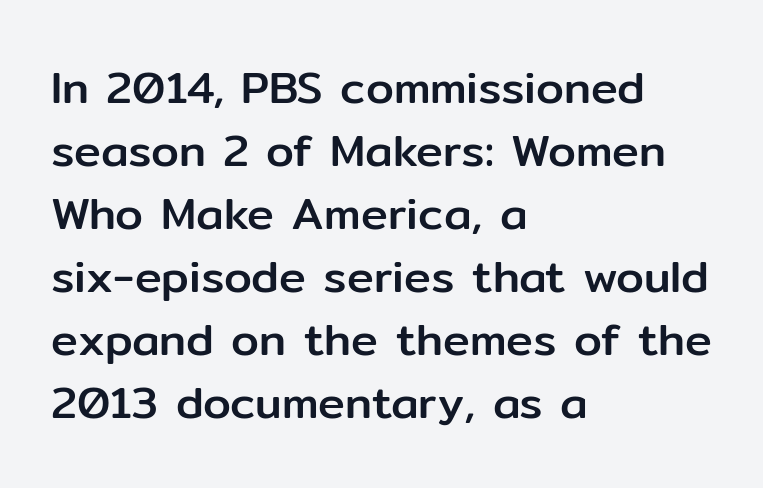
Q: Is the text italic (slanted)? A: No, it is upright.
Q: Is the typeface a serif or a sans-serif typeface? A: Sans-serif.
Q: Is the text underlined? A: No.
Q: How is the paragraph aligned? A: Left-aligned.
Q: Is the spacing between letters normal or unusually wide? A: Normal.
Q: Is the spacing between lines tight, normal or loose? A: Normal.
Q: Width (condensed, normal, or wide)? A: Normal.
Q: Stroke contrast? A: Low.
Q: x-height? A: Medium.
Q: Monospaced? A: No.
